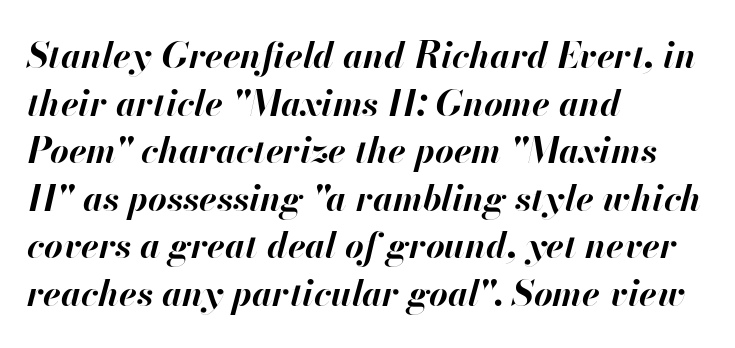
{"italic": "yes", "lean": "right", "slant_degrees": 13, "bold": "yes", "weight": "bold", "width": "normal", "stroke_contrast": "high", "x_height": "small", "monospaced": "no", "underline": "no", "align": "left", "line_spacing": "normal", "line_spacing_ratio": 1.32, "letter_spacing": "normal", "letter_spacing_em": 0.0, "glyph_px": 36}
